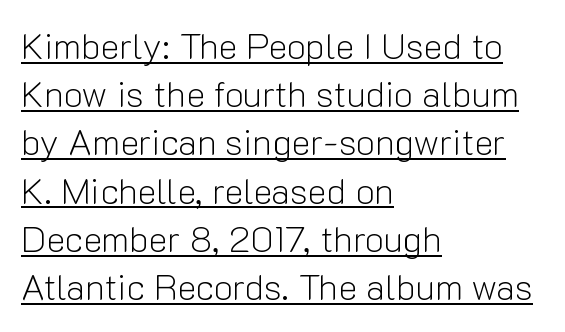
{"serif": "no", "italic": "no", "bold": "no", "weight": "light", "width": "normal", "stroke_contrast": "low", "x_height": "medium", "monospaced": "no", "underline": "yes", "align": "left", "line_spacing": "normal", "line_spacing_ratio": 1.34, "letter_spacing": "normal", "letter_spacing_em": 0.0, "glyph_px": 36}
